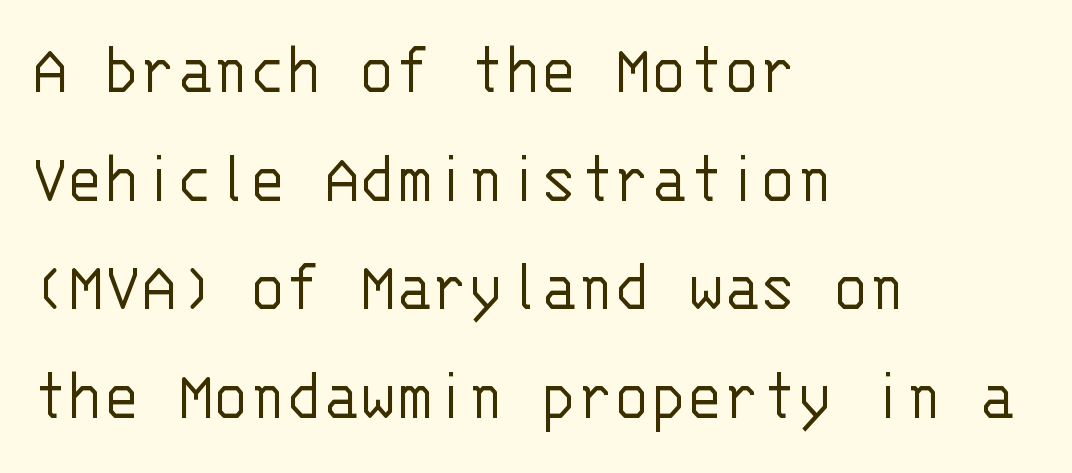
The image shows 75 px light sans-serif type, upright, monospaced; set left-aligned, normal line spacing (1.45x), normal letter spacing, not underlined; low stroke contrast and a large x-height.
